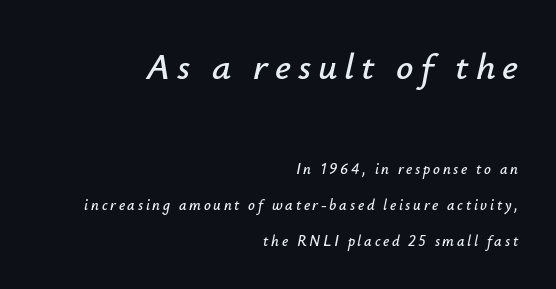
Q: Is the text italic (slanted)? A: Yes, it leans right by about 12 degrees.
Q: Is the text underlined? A: No.
Q: How is the paragraph aligned? A: Right-aligned.
Q: Is the spacing between lines tight, normal or loose? A: Loose.
Q: Which block of text is set in a larger size, the first (top) or the second (bottom)? A: The first (top) one.
Q: Width (condensed, normal, or wide)? A: Normal.
Q: Stroke contrast? A: Low.
Q: x-height? A: Small.
Q: Monospaced? A: No.
